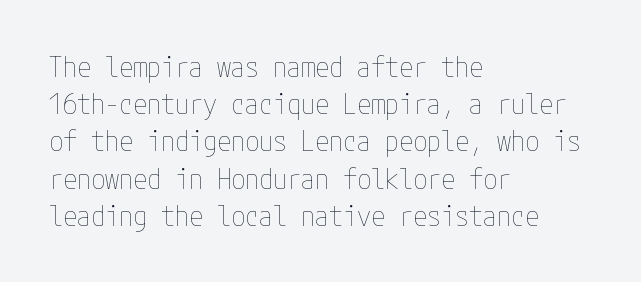
The image shows 28 px thin, condensed type, upright; set left-aligned, normal line spacing (1.33x), normal letter spacing, not underlined; low stroke contrast and a medium x-height.
